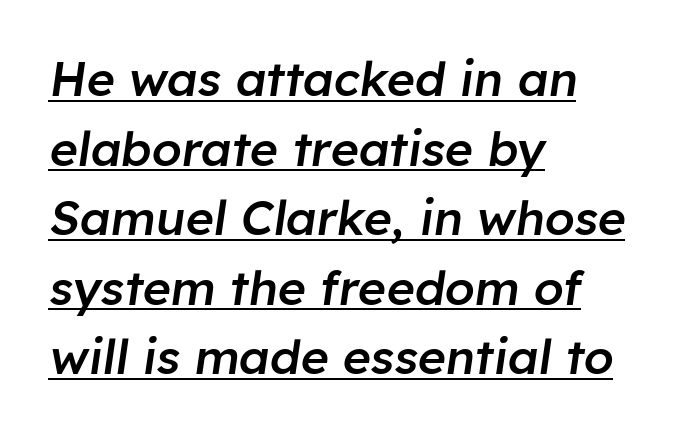
The image shows 48 px semibold type, italic (leaning right); set left-aligned, normal line spacing (1.45x), normal letter spacing, underlined; low stroke contrast and a medium x-height.
